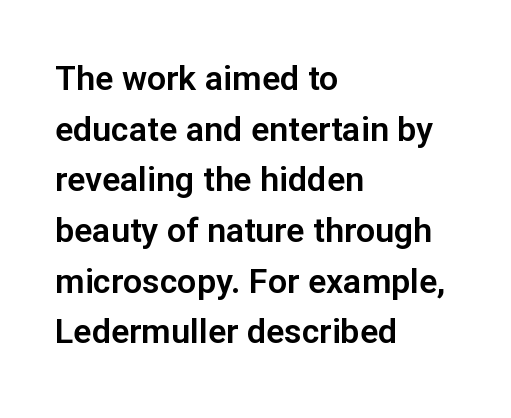
Q: Is the text italic (slanted)? A: No, it is upright.
Q: Is the typeface a serif or a sans-serif typeface? A: Sans-serif.
Q: Is the text underlined? A: No.
Q: How is the paragraph aligned? A: Left-aligned.
Q: Is the spacing between letters normal or unusually wide? A: Normal.
Q: Is the spacing between lines tight, normal or loose? A: Normal.
Q: Width (condensed, normal, or wide)? A: Normal.
Q: Stroke contrast? A: Low.
Q: x-height? A: Medium.
Q: Monospaced? A: No.
